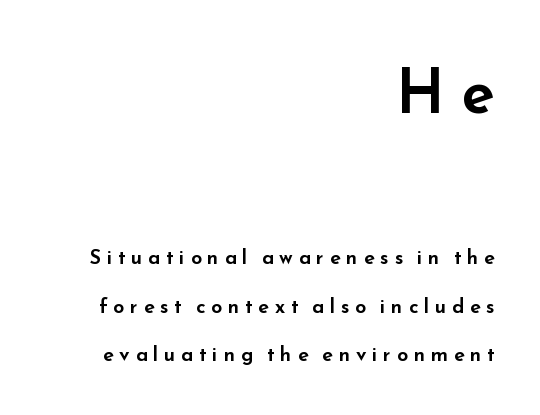
The image shows 61 px wide sans-serif type, upright; set right-aligned, loose line spacing (2.43x), unusually wide letter spacing (+0.28 em), not underlined; the first (top) block is 3.05x larger; low stroke contrast and a small x-height.
